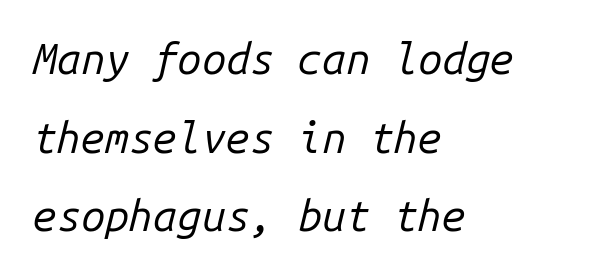
Teacher's note: observe the even left margin — that is flush-left alignment. Heaviness? Minimal to ordinary, like unemphasized prose. The lettering tilts uniformly, giving the passage an italic look. Standard letterfit; no display-style spreading of the glyphs. The area under the type is left untouched.
